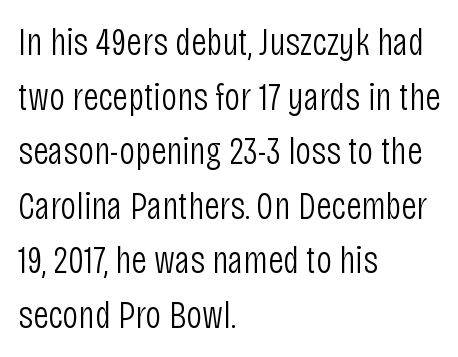
Q: Is the text bold? A: No.
Q: Is the text italic (slanted)? A: No, it is upright.
Q: Is the typeface a serif or a sans-serif typeface? A: Sans-serif.
Q: Is the text underlined? A: No.
Q: How is the paragraph aligned? A: Left-aligned.
Q: Is the spacing between letters normal or unusually wide? A: Normal.
Q: Is the spacing between lines tight, normal or loose? A: Normal.
Q: Width (condensed, normal, or wide)? A: Condensed.
Q: Stroke contrast? A: Low.
Q: x-height? A: Large.
Q: Monospaced? A: No.
